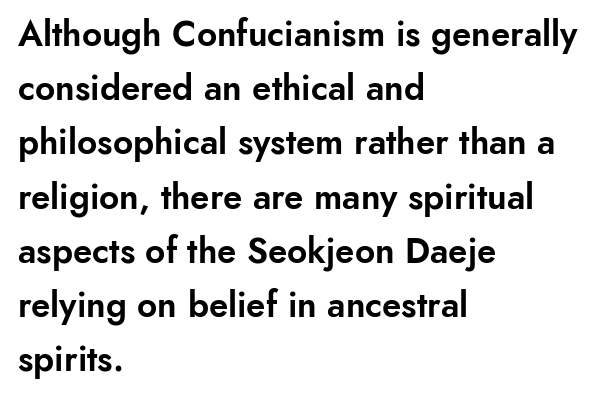
Q: Is the text italic (slanted)? A: No, it is upright.
Q: Is the typeface a serif or a sans-serif typeface? A: Sans-serif.
Q: Is the text underlined? A: No.
Q: How is the paragraph aligned? A: Left-aligned.
Q: Is the spacing between letters normal or unusually wide? A: Normal.
Q: Is the spacing between lines tight, normal or loose? A: Normal.
Q: Width (condensed, normal, or wide)? A: Normal.
Q: Stroke contrast? A: Low.
Q: x-height? A: Small.
Q: Monospaced? A: No.
